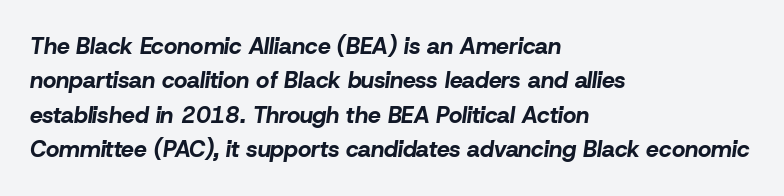
The specimen omits any rule beneath the text block's lines. Words appear dense and cohesive because spacing is normal. Notice how the stems are inclined rather than vertical — that's the hallmark of italics. A classic flush-left, rag-right setting is used for this passage. The strokes are fattened all the way to bold. The lines sit at an ordinary, default distance from one another.
